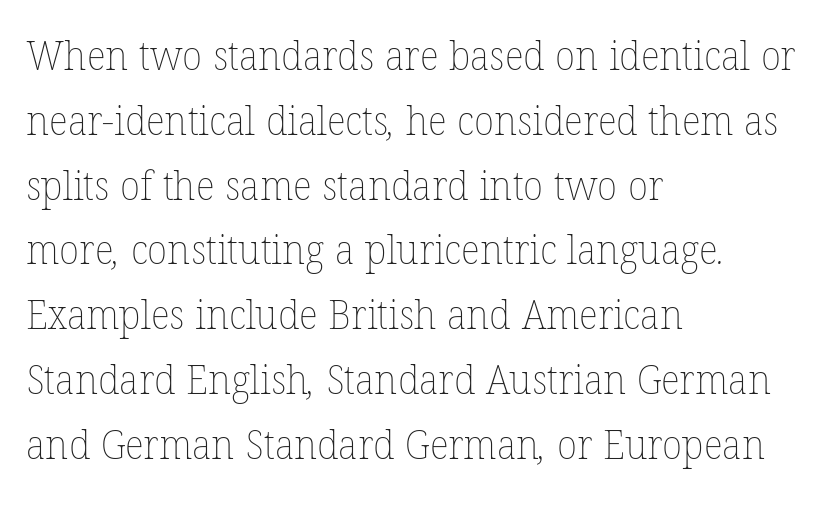
The image shows 41 px thin type; set left-aligned, normal line spacing (1.58x), normal letter spacing, not underlined; low stroke contrast and a medium x-height.
